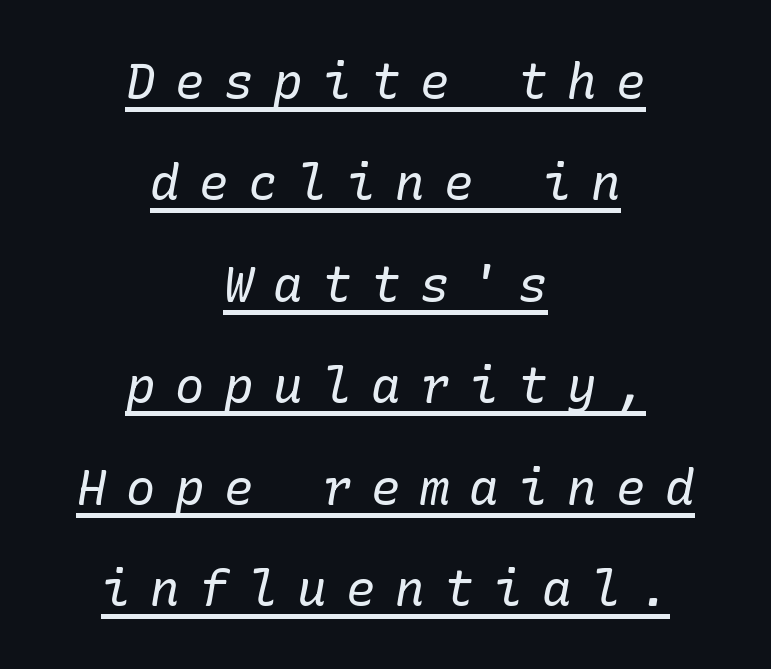
{"italic": "yes", "lean": "right", "slant_degrees": 10, "bold": "no", "weight": "regular", "width": "normal", "stroke_contrast": "low", "x_height": "medium", "underline": "yes", "align": "center", "line_spacing": "loose", "line_spacing_ratio": 2.07, "letter_spacing": "wide", "letter_spacing_em": 0.4, "glyph_px": 49}
